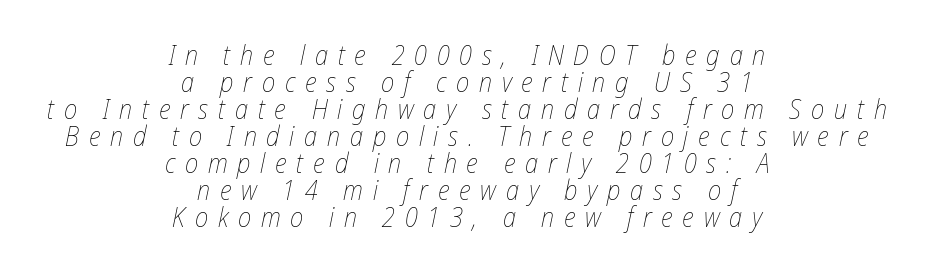
The image shows 27 px text type, italic (leaning right); set centered, tight line spacing (1.0x), unusually wide letter spacing (+0.36 em), not underlined.
